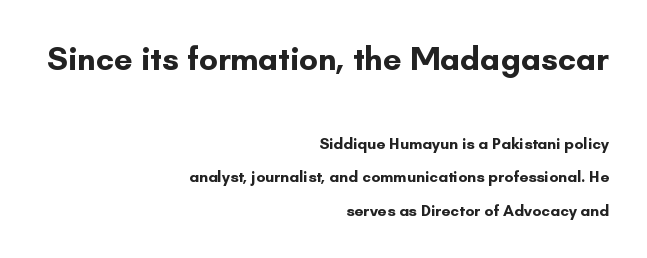
{"serif": "no", "italic": "no", "bold": "yes", "weight": "bold", "width": "normal", "stroke_contrast": "low", "x_height": "small", "monospaced": "no", "underline": "no", "align": "right", "line_spacing": "loose", "line_spacing_ratio": 2.08, "letter_spacing": "normal", "letter_spacing_em": 0.0, "larger_block": "first", "size_ratio": 2.06, "glyph_px": 33}
